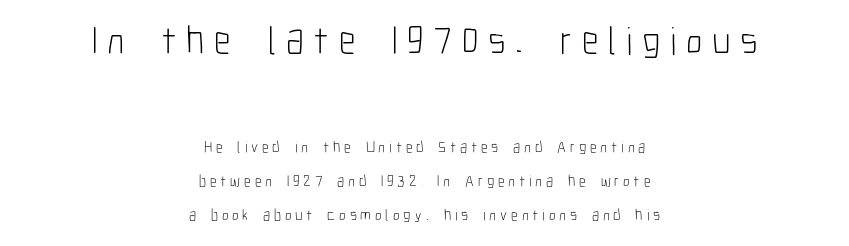
Bold? No — there's no thickening of the strokes. You can tell from the bare stems that sans-serif type was used. The designer gave the opening block more size than the closing block. You could not count columns in this text — the font is proportionally spaced. Bare-footed words on every line. Horizontally, the lines are justified to the midpoint only.
